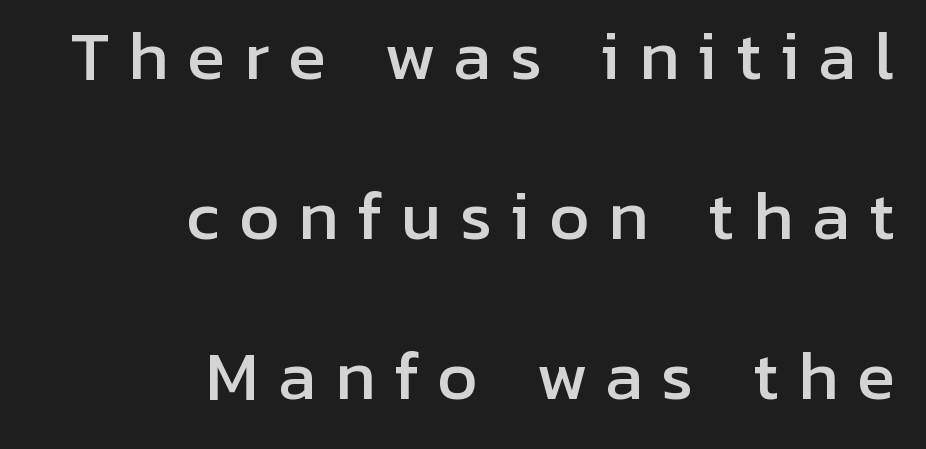
Q: Is the text italic (slanted)? A: No, it is upright.
Q: Is the typeface a serif or a sans-serif typeface? A: Sans-serif.
Q: Is the text underlined? A: No.
Q: How is the paragraph aligned? A: Right-aligned.
Q: Is the spacing between letters normal or unusually wide? A: Unusually wide.
Q: Is the spacing between lines tight, normal or loose? A: Loose.
Q: Width (condensed, normal, or wide)? A: Normal.
Q: Stroke contrast? A: Low.
Q: x-height? A: Medium.
Q: Monospaced? A: No.
